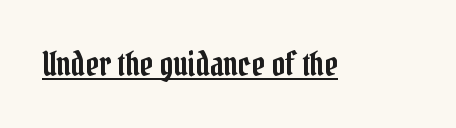
Upright lettering throughout. Notice how a bar underscores the lettering throughout. The letters sit at their default tracking, neither squeezed nor spread. Proportional: the letters do not fall into vertical columns.
